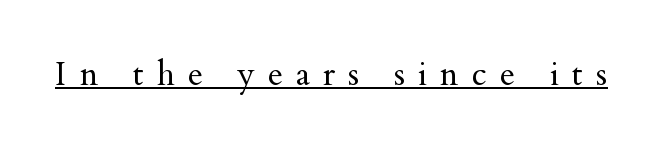
Q: Is the text bold? A: No.
Q: Is the text italic (slanted)? A: No, it is upright.
Q: Is the typeface a serif or a sans-serif typeface? A: Serif.
Q: Is the text underlined? A: Yes.
Q: Is the spacing between letters normal or unusually wide? A: Unusually wide.
Q: Width (condensed, normal, or wide)? A: Normal.
Q: Stroke contrast? A: Medium.
Q: x-height? A: Small.
Q: Monospaced? A: No.
